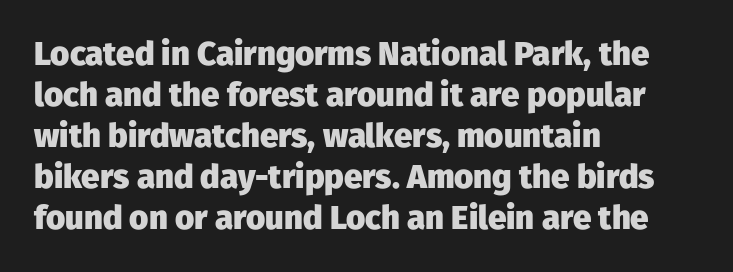
Q: Is the text bold? A: Yes.
Q: Is the text italic (slanted)? A: No, it is upright.
Q: Is the typeface a serif or a sans-serif typeface? A: Sans-serif.
Q: Is the text underlined? A: No.
Q: How is the paragraph aligned? A: Left-aligned.
Q: Is the spacing between letters normal or unusually wide? A: Normal.
Q: Width (condensed, normal, or wide)? A: Normal.
Q: Stroke contrast? A: Low.
Q: x-height? A: Medium.
Q: Monospaced? A: No.
